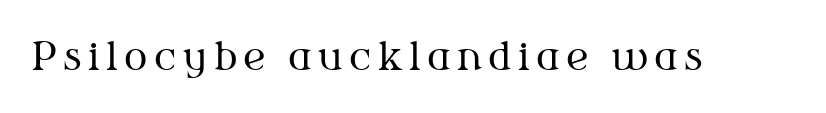
The image shows 39 px regular-weight serif type, upright; set not underlined; medium stroke contrast and a medium x-height.
